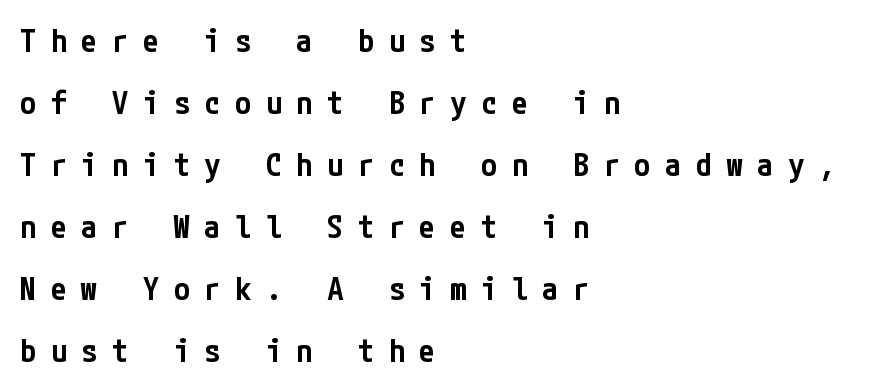
The image shows 32 px semibold, condensed sans-serif type, upright; set left-aligned, loose line spacing (1.94x), unusually wide letter spacing (+0.46 em), not underlined; low stroke contrast and a medium x-height.
